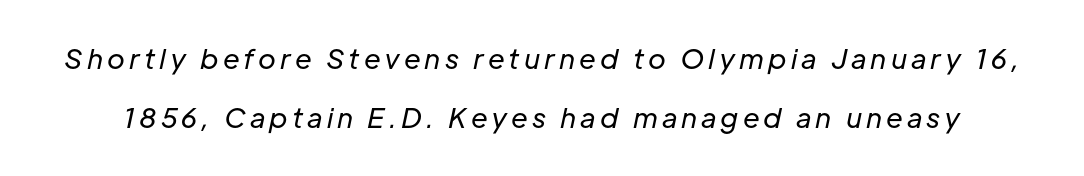
The image shows 27 px text type, italic (leaning right); set loose line spacing (2.2x), not underlined.
